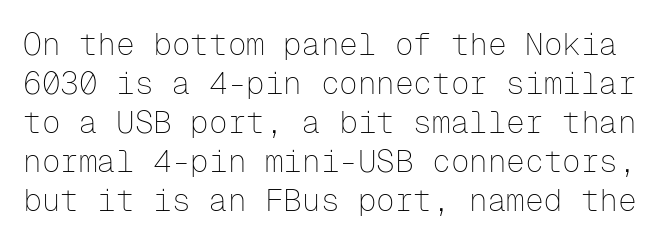
Q: Is the text bold? A: No.
Q: Is the text italic (slanted)? A: No, it is upright.
Q: Is the typeface a serif or a sans-serif typeface? A: Sans-serif.
Q: Is the text underlined? A: No.
Q: Is the spacing between letters normal or unusually wide? A: Normal.
Q: Is the spacing between lines tight, normal or loose? A: Normal.
Q: Width (condensed, normal, or wide)? A: Normal.
Q: Stroke contrast? A: Low.
Q: x-height? A: Medium.
Q: Monospaced? A: Yes.
